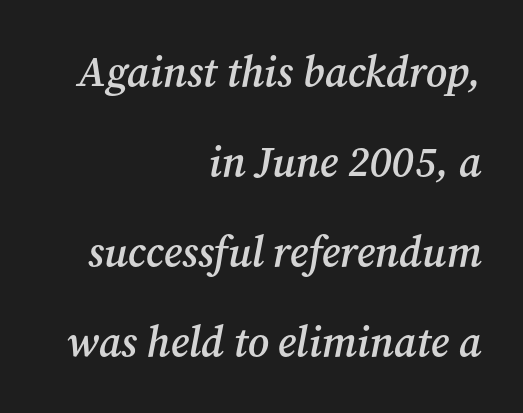
Characters are canted at an angle relative to the baseline's perpendicular. A typesetter would call this proportional, since set widths differ per character. Letterform terminals end in serifs throughout the passage. In terms of weight, the rendering is demibold, just under bold. The space directly below the letters is spotless. Every row of glyphs terminates at an identical x-position on the right.
